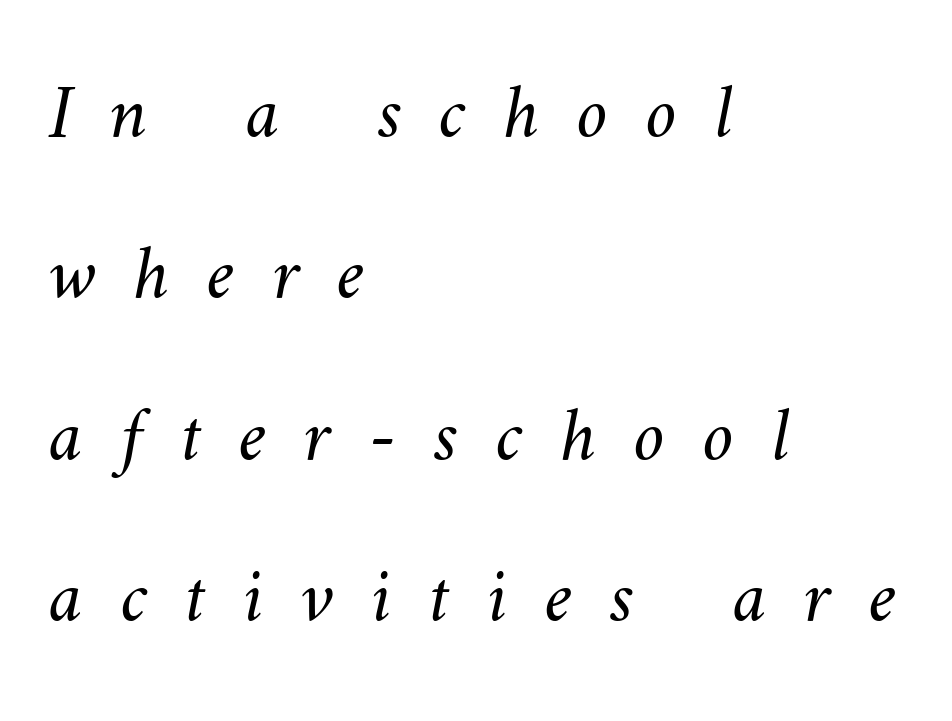
This sample has the flowing, uneven cadence of proportional lettering. Ink coverage per letter is moderate at most. In terms of letterspacing, this is a distinctly airy, spread setting. Layout note: lines flush left.
